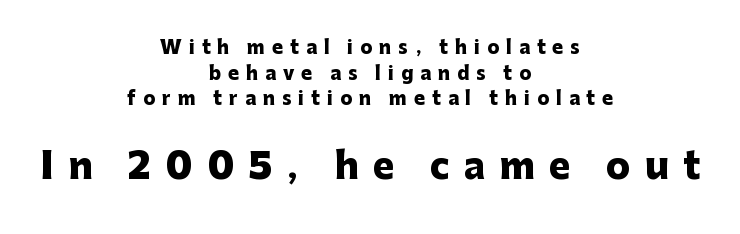
Leading matches the norm, producing a regular column. No italicization has been applied; the sample stays upright. You get the small type first, then a jump to larger type. Proportional: the letters do not fall into vertical columns. On the weight axis this lands at bold, roughly 700.
